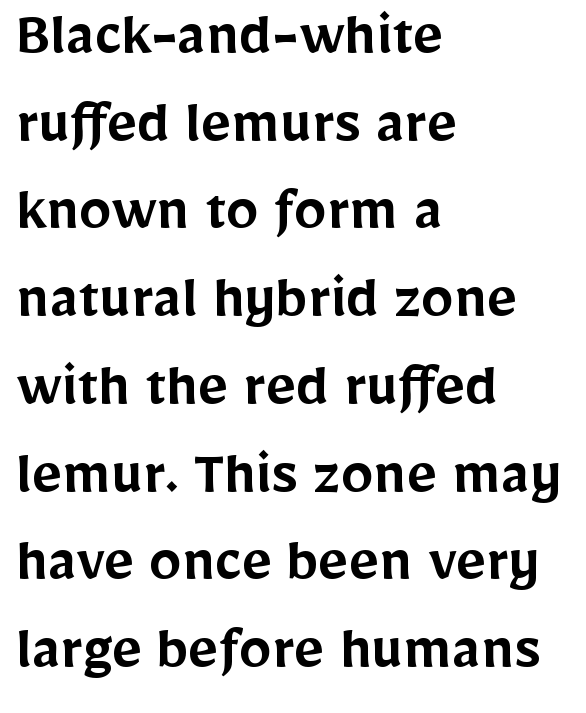
Q: Is the text bold? A: Semi-bold.
Q: Is the text italic (slanted)? A: No, it is upright.
Q: Is the typeface a serif or a sans-serif typeface? A: Sans-serif.
Q: Is the text underlined? A: No.
Q: How is the paragraph aligned? A: Left-aligned.
Q: Is the spacing between letters normal or unusually wide? A: Normal.
Q: Is the spacing between lines tight, normal or loose? A: Normal.
Q: Width (condensed, normal, or wide)? A: Normal.
Q: Stroke contrast? A: Low.
Q: x-height? A: Medium.
Q: Monospaced? A: No.
